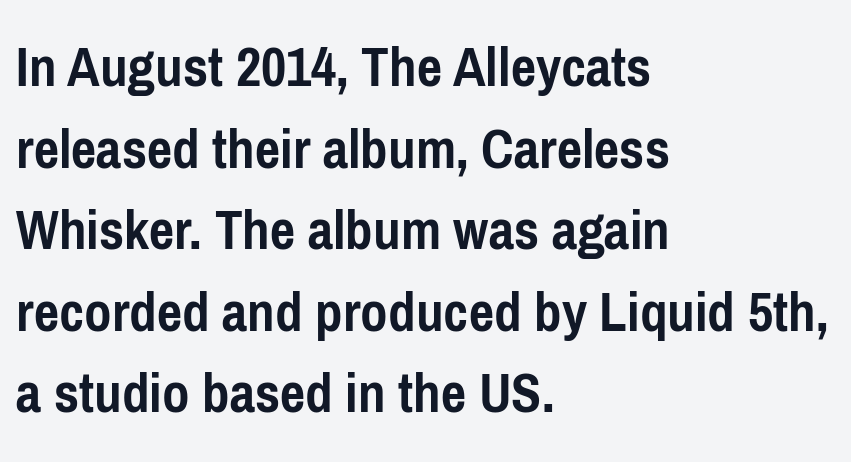
Q: Is the text bold? A: Yes.
Q: Is the text italic (slanted)? A: No, it is upright.
Q: Is the typeface a serif or a sans-serif typeface? A: Sans-serif.
Q: Is the text underlined? A: No.
Q: How is the paragraph aligned? A: Left-aligned.
Q: Is the spacing between letters normal or unusually wide? A: Normal.
Q: Is the spacing between lines tight, normal or loose? A: Normal.
Q: Width (condensed, normal, or wide)? A: Condensed.
Q: Stroke contrast? A: Low.
Q: x-height? A: Medium.
Q: Monospaced? A: No.
